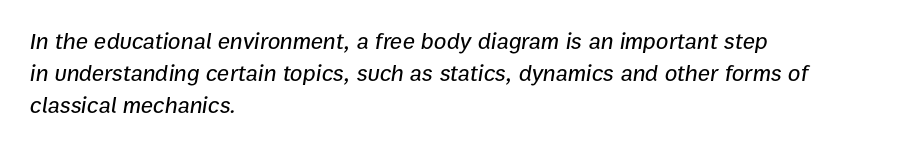
Q: Is the text italic (slanted)? A: Yes, it leans right by about 9 degrees.
Q: Is the text underlined? A: No.
Q: How is the paragraph aligned? A: Left-aligned.
Q: Is the spacing between letters normal or unusually wide? A: Normal.
Q: Is the spacing between lines tight, normal or loose? A: Normal.
